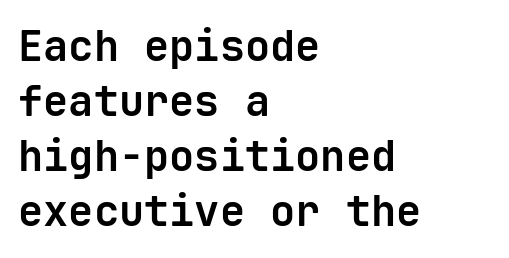
The font family rendered here belongs to the sans-serif group. The typesetter chose a ragged-right arrangement here. Ascenders rise straight up at ninety degrees. On the weight axis this lands at bold, roughly 700. Descenders hang freely into open space. Monospaced: the letters line up in strict vertical columns.
